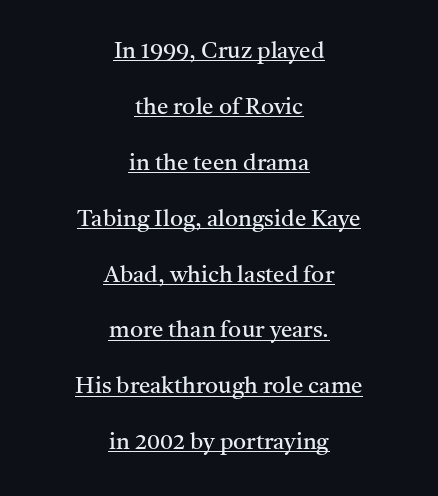
The image shows 23 px text type, upright; set centered, loose line spacing (2.43x), normal letter spacing, underlined.
